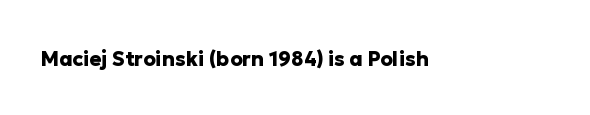
The image shows 20 px bold type, upright; set normal letter spacing, not underlined.
